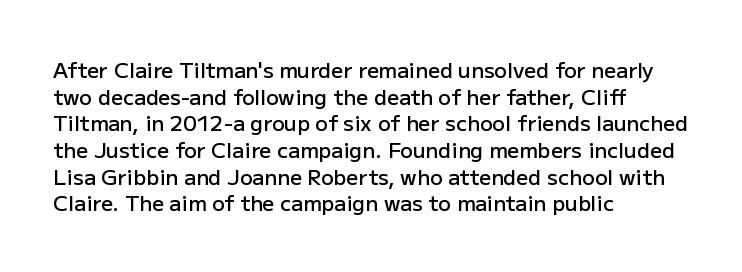
Casual observation: everything's shoved over to the left. Horizontal bands of white between lines are of average thickness. Tracking value appears to be zero — textbook default spacing. The letters stand straight up with perfectly vertical stems. Compared with an ordinary text face, these strokes are moderately heavier — a semibold. Anything drawn beneath the words? Only blank space.
